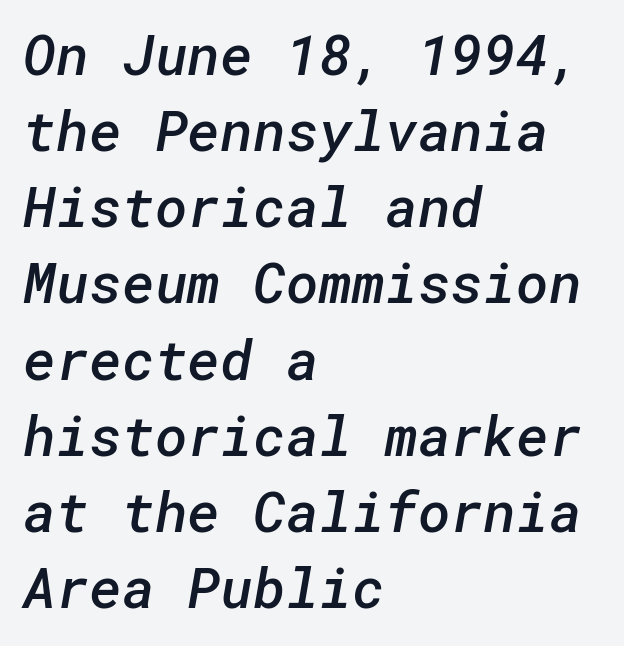
{"serif": "no", "bold": "semi", "weight": "semibold", "width": "normal", "stroke_contrast": "low", "x_height": "medium", "underline": "no", "align": "left", "line_spacing": "normal", "line_spacing_ratio": 1.36, "letter_spacing": "normal", "letter_spacing_em": 0.0, "glyph_px": 56}
